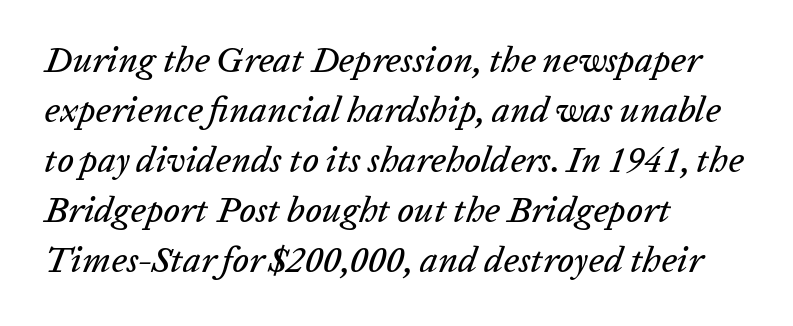
Tall strokes in this sample are angled rather than plumb. Whoever set this chose a conventional vertical rhythm. A clean baseline with only descenders dipping below it. Each word holds together tightly as a unit, with standard inter-letter gaps.
